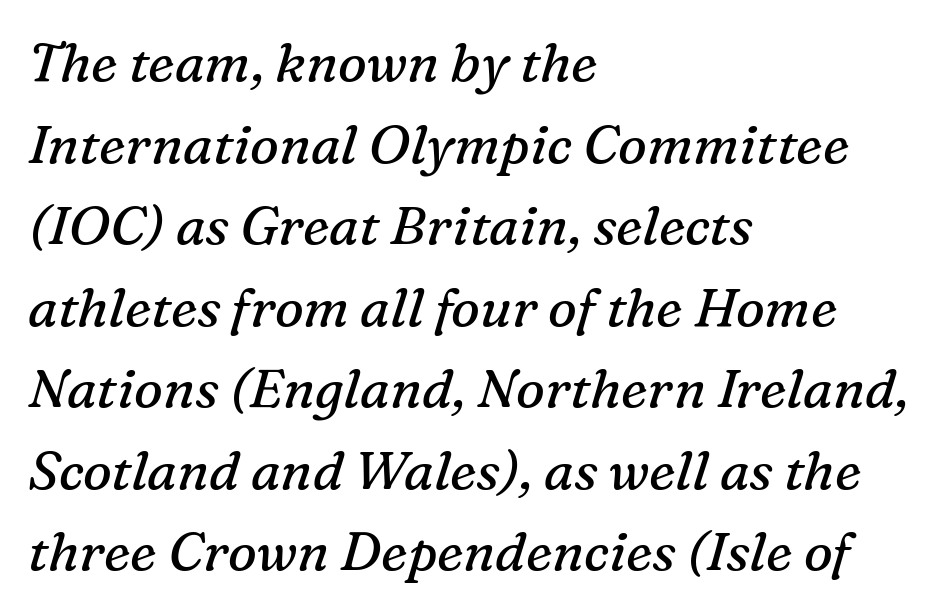
The image shows 54 px regular-weight serif type, italic (leaning right); set left-aligned, normal line spacing (1.51x), normal letter spacing, not underlined; medium stroke contrast and a medium x-height.
